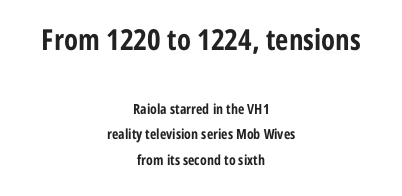
Q: Is the text bold? A: Yes.
Q: Is the text italic (slanted)? A: No, it is upright.
Q: Is the typeface a serif or a sans-serif typeface? A: Sans-serif.
Q: Is the text underlined? A: No.
Q: How is the paragraph aligned? A: Centered.
Q: Is the spacing between letters normal or unusually wide? A: Normal.
Q: Which block of text is set in a larger size, the first (top) or the second (bottom)? A: The first (top) one.
Q: Width (condensed, normal, or wide)? A: Condensed.
Q: Stroke contrast? A: Low.
Q: x-height? A: Medium.
Q: Monospaced? A: No.
